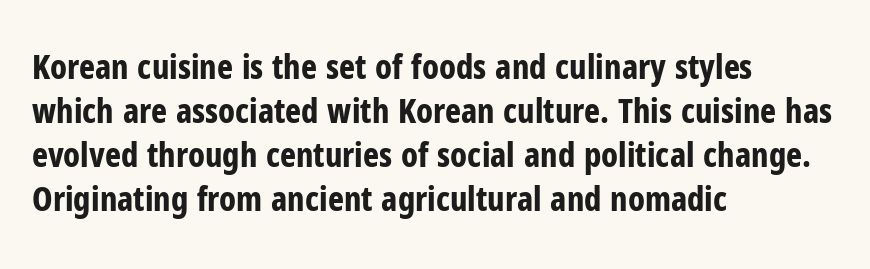
This is heavy type, rendered in bold. The words here are not underlined. Visually the block forms a straight wall on the left and a jagged coastline on the right. The passage shown has conventional tracking throughout. The lines sit at an ordinary, default distance from one another. Here the designer chose a conventional face with non-uniform glyph widths.
